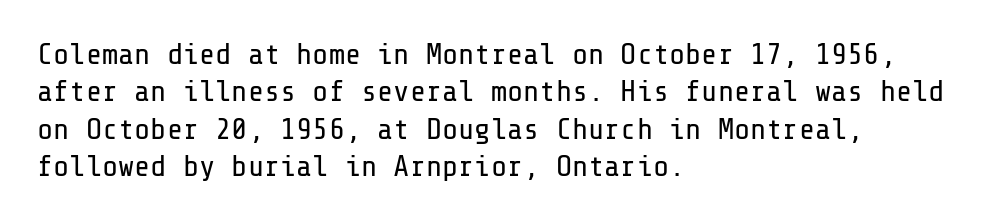
Q: Is the text bold? A: No.
Q: Is the text italic (slanted)? A: No, it is upright.
Q: Is the typeface a serif or a sans-serif typeface? A: Sans-serif.
Q: Is the text underlined? A: No.
Q: How is the paragraph aligned? A: Left-aligned.
Q: Is the spacing between letters normal or unusually wide? A: Normal.
Q: Is the spacing between lines tight, normal or loose? A: Normal.
Q: Width (condensed, normal, or wide)? A: Normal.
Q: Stroke contrast? A: Low.
Q: x-height? A: Medium.
